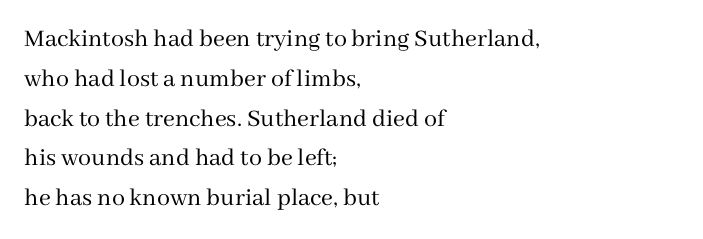
{"italic": "no", "bold": "no", "underline": "no", "align": "left", "line_spacing": "normal", "line_spacing_ratio": 1.53, "letter_spacing": "normal", "letter_spacing_em": 0.0, "glyph_px": 26}
